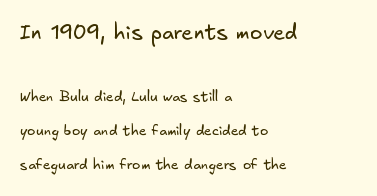
The image shows 21 px text type; set left-aligned, loose line spacing (2.44x), normal letter spacing, not underlined; the first (top) block is 1.5x larger.
